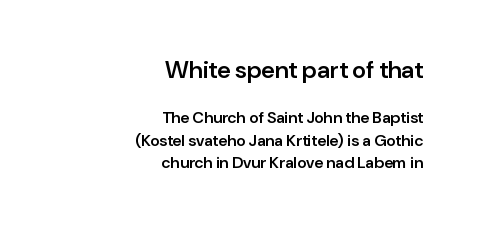
Right-aligned paragraph, ragged on the left. The glyphs are unaccompanied by any horizontal stroke below them. A typesetter would call this leading conventional body-copy spacing. Quick note: not italic, upright. The line texture is even and compact thanks to regular tracking. Caption: semibold face, moderately heavy strokes.
